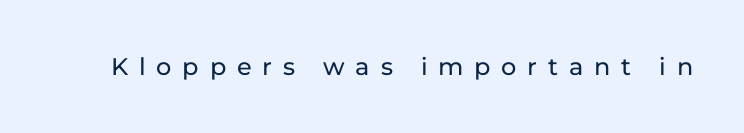
The image shows 24 px text type, upright; set unusually wide letter spacing (+0.45 em), not underlined.
